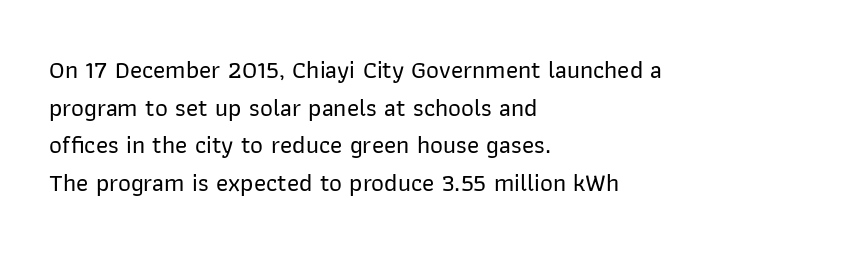
{"italic": "no", "underline": "no", "align": "left", "line_spacing": "normal", "line_spacing_ratio": 1.51, "letter_spacing": "normal", "letter_spacing_em": 0.0, "glyph_px": 25}
